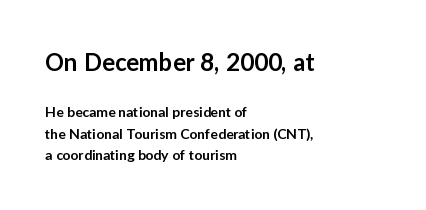
The image shows 24 px text type, upright; set left-aligned, normal line spacing (1.54x), normal letter spacing, not underlined; the first (top) block is 1.71x larger.
